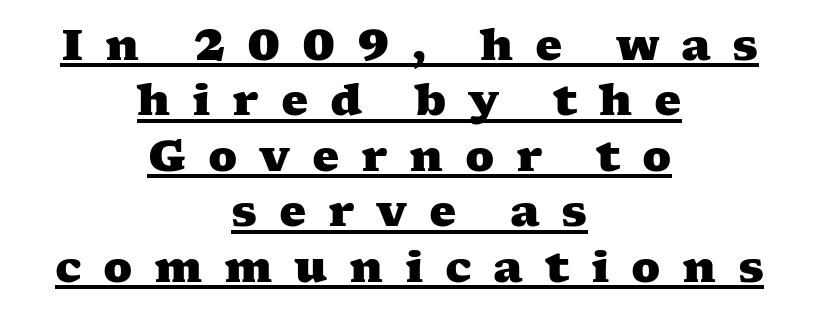
Q: Is the text bold? A: Yes.
Q: Is the typeface a serif or a sans-serif typeface? A: Serif.
Q: Is the text underlined? A: Yes.
Q: How is the paragraph aligned? A: Centered.
Q: Is the spacing between letters normal or unusually wide? A: Unusually wide.
Q: Is the spacing between lines tight, normal or loose? A: Normal.
Q: Width (condensed, normal, or wide)? A: Wide.
Q: Stroke contrast? A: Medium.
Q: x-height? A: Medium.
Q: Monospaced? A: No.
